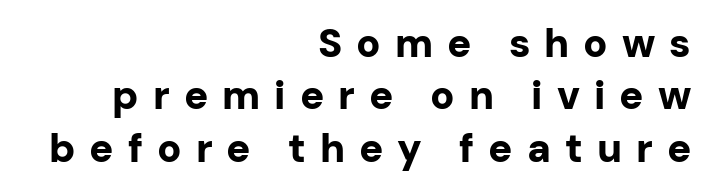
{"serif": "no", "italic": "no", "bold": "yes", "weight": "bold", "width": "normal", "stroke_contrast": "low", "x_height": "medium", "monospaced": "no", "underline": "no", "align": "right", "line_spacing": "normal", "line_spacing_ratio": 1.31, "letter_spacing": "wide", "letter_spacing_em": 0.35, "glyph_px": 40}
